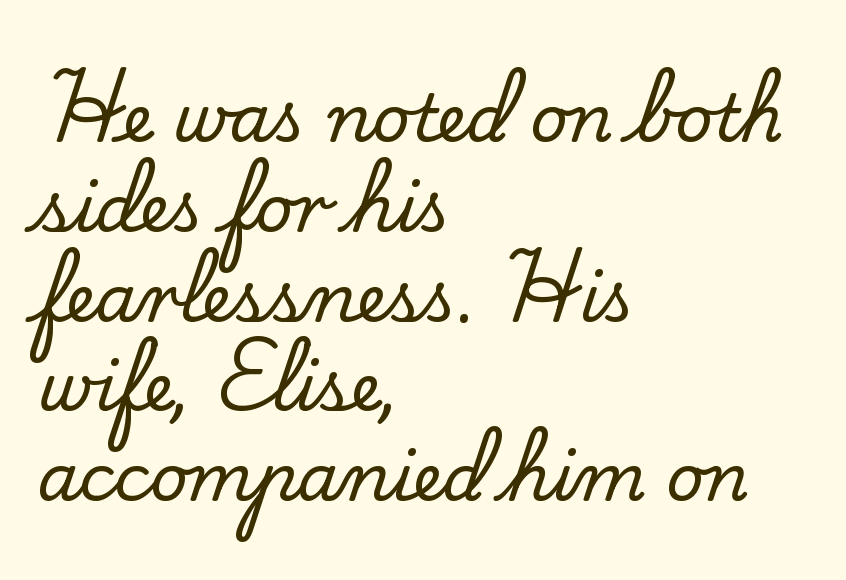
{"serif": "yes", "width": "normal", "stroke_contrast": "low", "x_height": "small", "monospaced": "no", "underline": "no", "align": "left", "line_spacing": "normal", "line_spacing_ratio": 1.36, "letter_spacing": "normal", "letter_spacing_em": 0.0, "glyph_px": 66}
